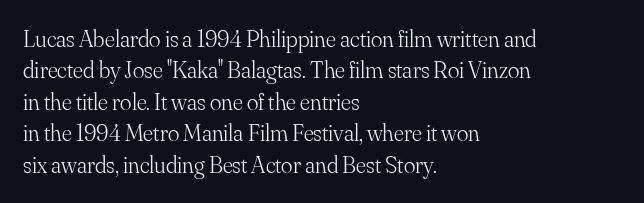
What stands out about the letter spacing? Nothing — it is the standard amount. Unmarked baselines from the first word to the last. The rendering anchors every line to the left-hand side. Regarding leading, the lines here are spaced in the standard way. Compared with a typical body face, this is equally light or lighter still. In terms of posture, this sample is upright.
